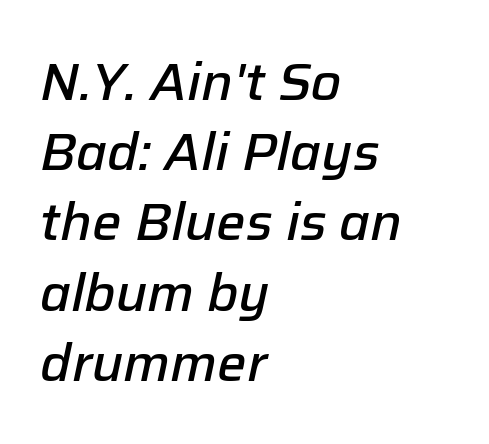
Q: Is the text bold? A: Semi-bold.
Q: Is the text italic (slanted)? A: Yes, it leans right by about 12 degrees.
Q: Is the text underlined? A: No.
Q: How is the paragraph aligned? A: Left-aligned.
Q: Is the spacing between letters normal or unusually wide? A: Normal.
Q: Is the spacing between lines tight, normal or loose? A: Normal.
Q: Width (condensed, normal, or wide)? A: Normal.
Q: Stroke contrast? A: Low.
Q: x-height? A: Medium.
Q: Monospaced? A: No.
